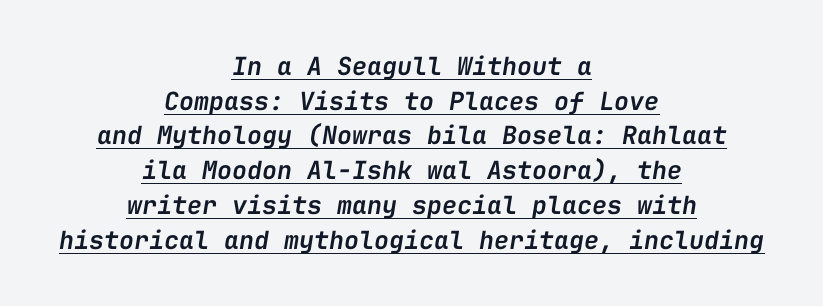
{"italic": "yes", "lean": "right", "slant_degrees": 9, "bold": "semi", "underline": "yes", "align": "center", "line_spacing": "normal", "line_spacing_ratio": 1.39, "letter_spacing": "normal", "letter_spacing_em": 0.0, "glyph_px": 25}
